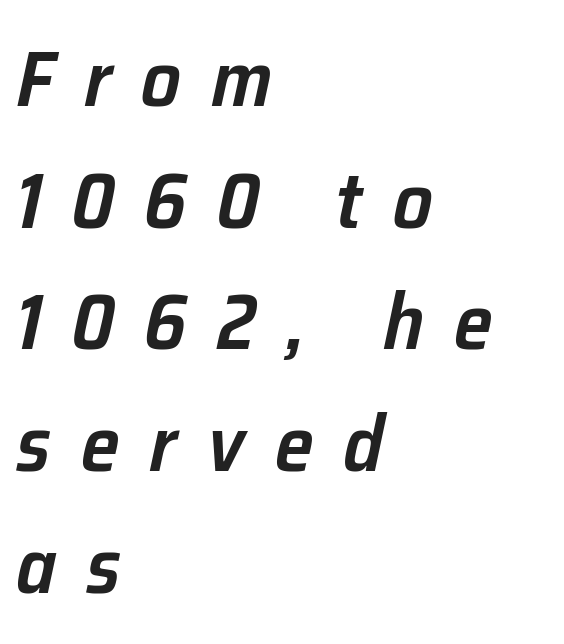
{"italic": "yes", "lean": "right", "slant_degrees": 12, "bold": "semi", "weight": "semibold", "width": "normal", "stroke_contrast": "low", "x_height": "medium", "monospaced": "no", "underline": "no", "align": "left", "line_spacing": "normal", "line_spacing_ratio": 1.54, "letter_spacing": "wide", "letter_spacing_em": 0.38, "glyph_px": 79}
